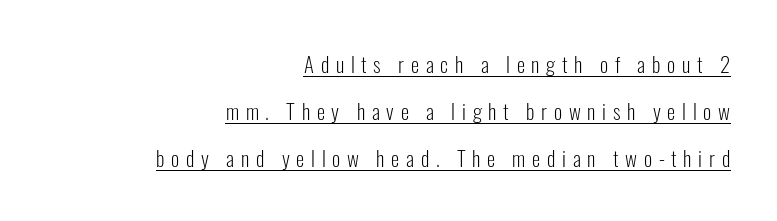
Emphasis is given by a line drawn under the lettering. The setting favours the right margin, as signatures and pull-quotes sometimes do. The passage shown has open, widely tracked lettering throughout. The leading is generous, giving the passage an open texture. The weight tops out at a normal text grade.
